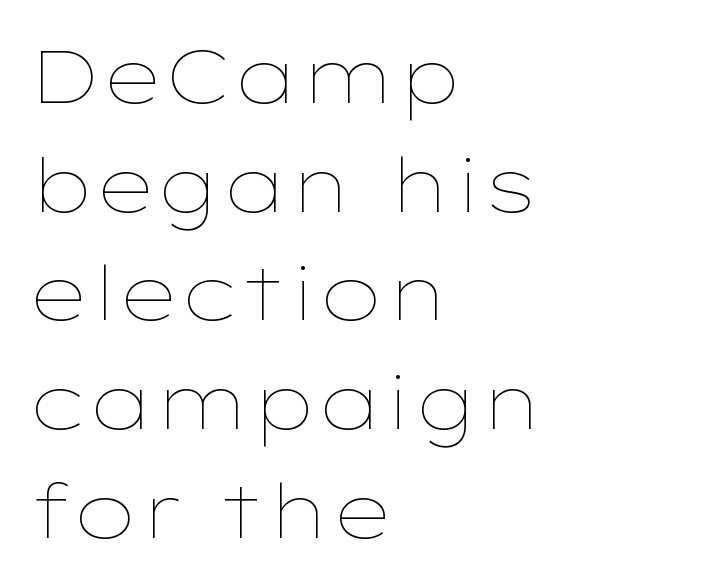
{"italic": "no", "bold": "no", "weight": "thin", "width": "wide", "stroke_contrast": "low", "x_height": "medium", "monospaced": "no", "underline": "no", "align": "left", "line_spacing": "normal", "line_spacing_ratio": 1.45, "letter_spacing": "normal", "letter_spacing_em": 0.0, "glyph_px": 75}
